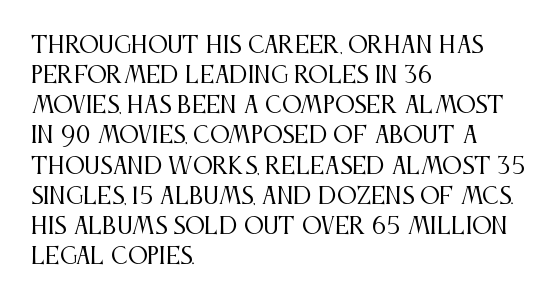
The image shows 22 px text type, upright; set left-aligned, normal line spacing (1.37x), normal letter spacing, not underlined.
